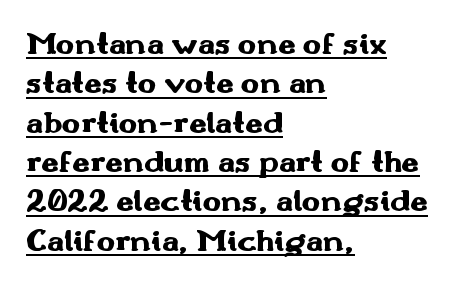
Q: Is the text bold? A: Yes.
Q: Is the text italic (slanted)? A: No, it is upright.
Q: Is the typeface a serif or a sans-serif typeface? A: Sans-serif.
Q: Is the text underlined? A: Yes.
Q: How is the paragraph aligned? A: Left-aligned.
Q: Is the spacing between letters normal or unusually wide? A: Normal.
Q: Is the spacing between lines tight, normal or loose? A: Normal.
Q: Width (condensed, normal, or wide)? A: Wide.
Q: Stroke contrast? A: Medium.
Q: x-height? A: Small.
Q: Monospaced? A: No.
